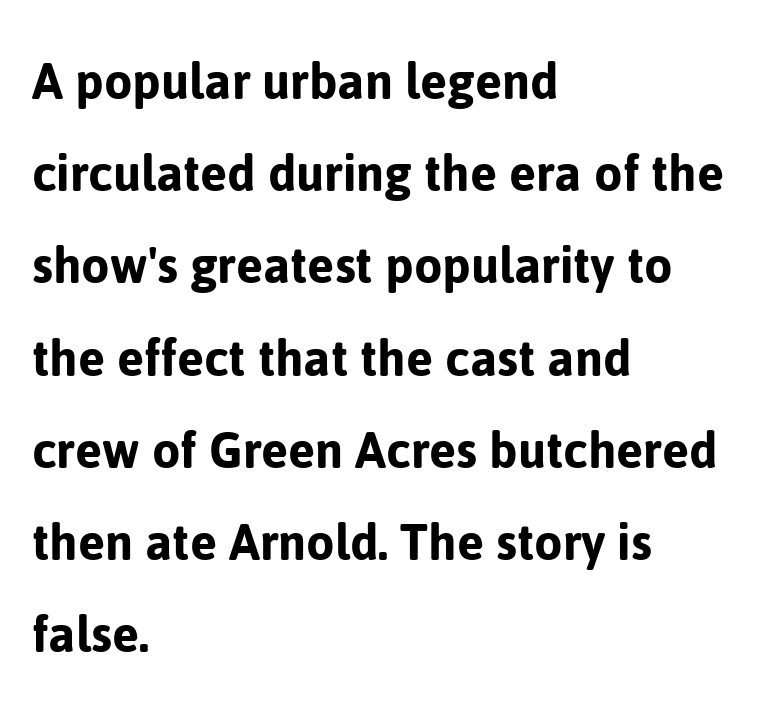
Q: Is the text italic (slanted)? A: No, it is upright.
Q: Is the typeface a serif or a sans-serif typeface? A: Sans-serif.
Q: Is the text underlined? A: No.
Q: How is the paragraph aligned? A: Left-aligned.
Q: Is the spacing between letters normal or unusually wide? A: Normal.
Q: Is the spacing between lines tight, normal or loose? A: Normal.
Q: Width (condensed, normal, or wide)? A: Normal.
Q: Stroke contrast? A: Low.
Q: x-height? A: Medium.
Q: Monospaced? A: No.
